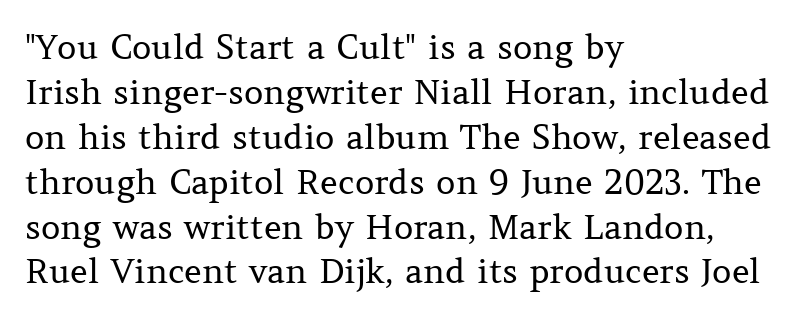
No chunkiness to these letters — they're not bold. Is there much room between lines? A standard amount, neither cramped nor airy. Any mark beneath the type? The region is blank. Each letter keeps its own natural width here, so spacing adapts to shape. Italic? Not at all — the glyphs are vertical.
